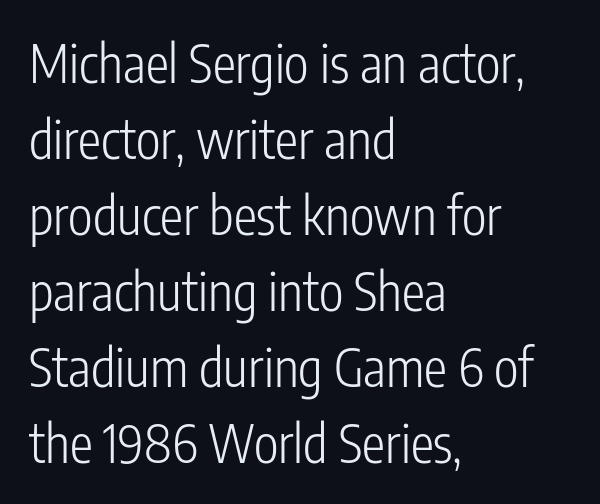
The image shows 52 px light, condensed sans-serif type, upright; set left-aligned, normal line spacing (1.46x), normal letter spacing, not underlined; low stroke contrast and a medium x-height.
